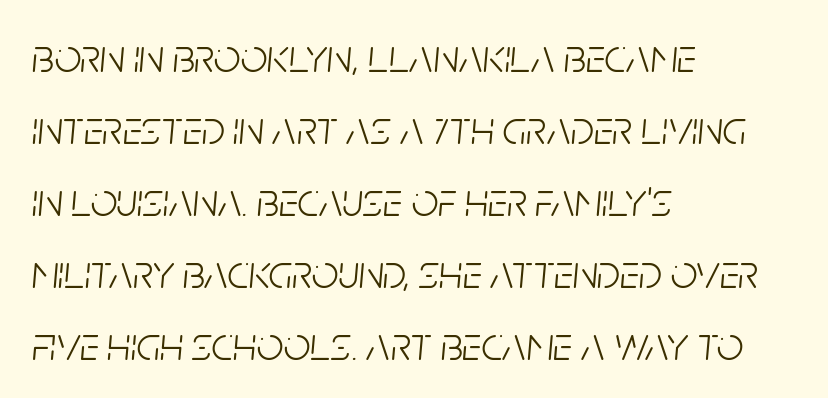
Characters are canted at an angle relative to the baseline's perpendicular. Horizontally, the lines are justified to the leading edge only. Whoever set this chose a conventional vertical rhythm. No heavy texture on the line: the type isn't bold.
